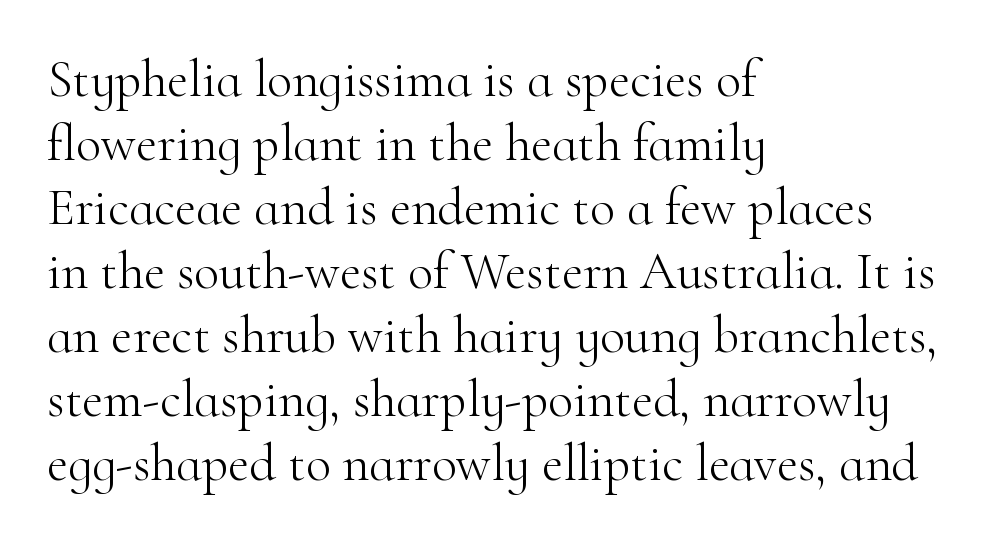
The rendering anchors every line to the left-hand side. Is the stroke heavy? The answer is a plain regular-or-lighter. This sample uses a serif face. Descenders hang freely into open space.
